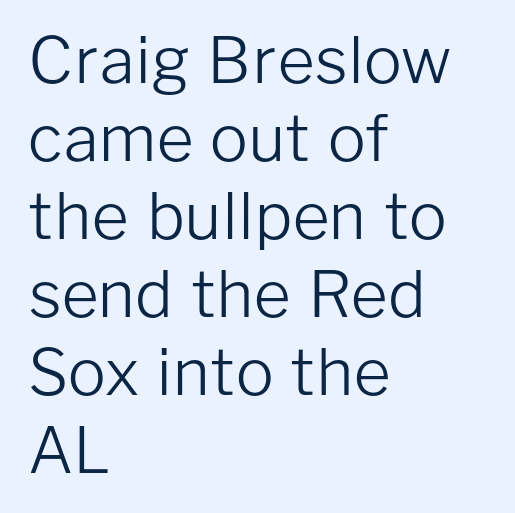
The rag falls on the right side of this text block. Varying glyph widths throughout — classic text-font behaviour. Observe the absence of serifs on each vertical stroke in this sample. Style check: upright. Each stroke keeps to a modest, everyday thickness or less. Default kerning and tracking; the words read as compact shapes.
